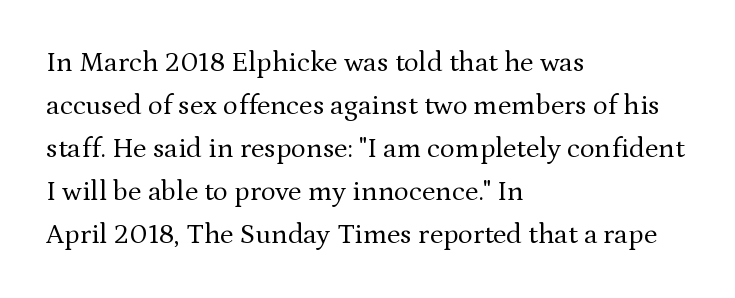
A roman cut, with each character standing at attention. Character widths vary here, with narrow letters taking less room than wide ones. This rendering employs a face with finishing strokes, i.e., a serif. The lines in this sample share a left origin and differ only in where they stop. The face used here is rendered with its standard letterfit. Does the leading feel generous? No, just average.
